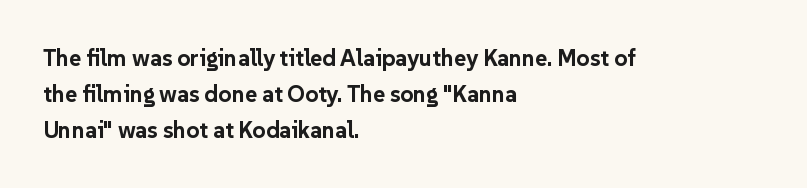
The line-height multiplier appears to be the usual default. Plain, unruled lines of type. The type is set solid horizontally, with unmodified tracking. Horizontal alignment here is leftward, the default for most running prose. Does the weight exceed regular? Yes, all the way to bold.
